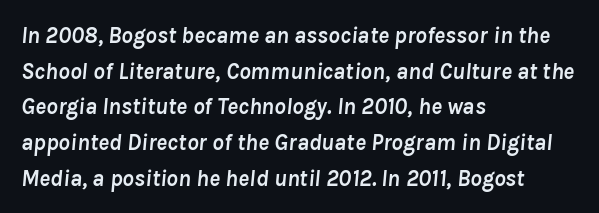
The image shows 23 px bold type, italic (leaning right); set left-aligned, normal line spacing (1.55x), normal letter spacing, not underlined.
